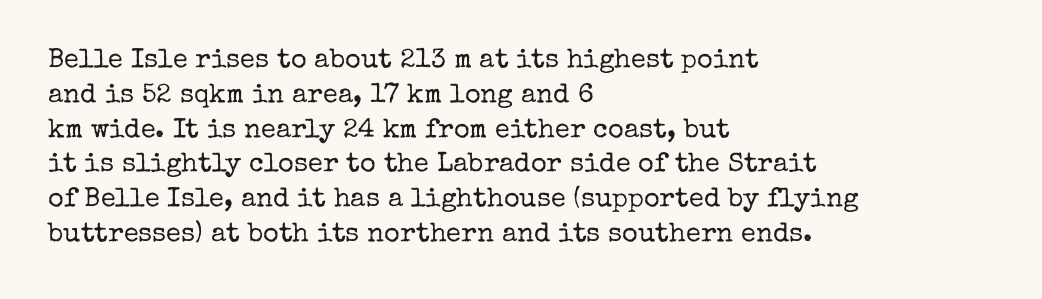
This sample keeps an unexceptional amount of space between lines. Characters remain perfectly vertical along every line. The gap between lines stays unmarked. Is this a heavy cut? Hardly; it is regular or lighter.
